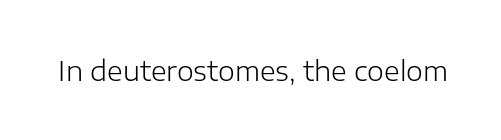
Q: Is the text bold? A: No.
Q: Is the text italic (slanted)? A: No, it is upright.
Q: Is the text underlined? A: No.
Q: Is the spacing between letters normal or unusually wide? A: Normal.
